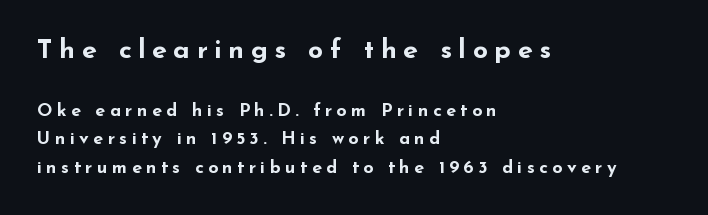
The image shows 27 px bold type, upright; set left-aligned, normal line spacing (1.59x), unusually wide letter spacing (+0.24 em), not underlined; the first (top) block is 1.5x larger.
